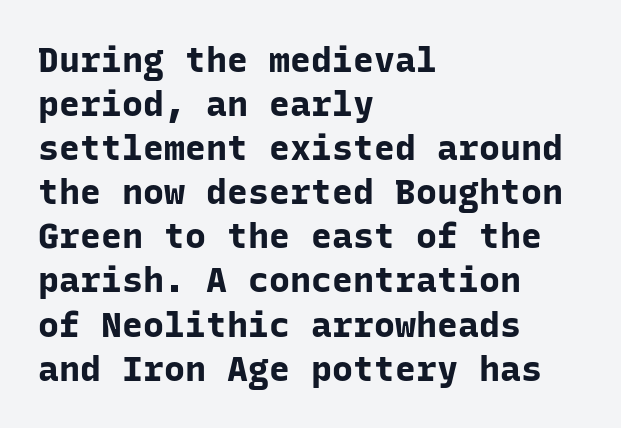
The image shows 35 px bold sans-serif type, upright, monospaced; set left-aligned, normal line spacing (1.26x), normal letter spacing, not underlined; low stroke contrast and a medium x-height.
